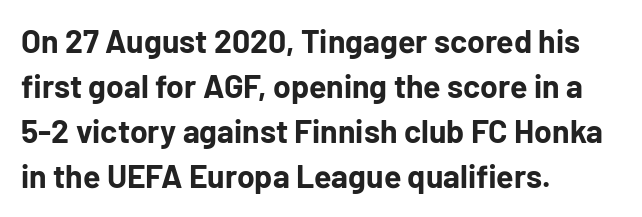
{"serif": "no", "italic": "no", "bold": "yes", "weight": "bold", "width": "normal", "stroke_contrast": "low", "x_height": "medium", "monospaced": "no", "underline": "no", "align": "left", "line_spacing": "normal", "line_spacing_ratio": 1.41, "letter_spacing": "normal", "letter_spacing_em": 0.0, "glyph_px": 32}
